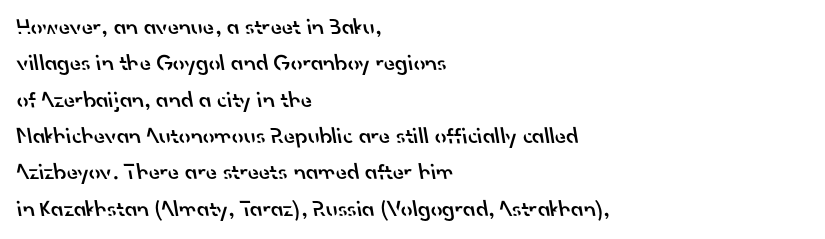
The image shows 23 px text type; set left-aligned, normal line spacing (1.58x), normal letter spacing, not underlined.
